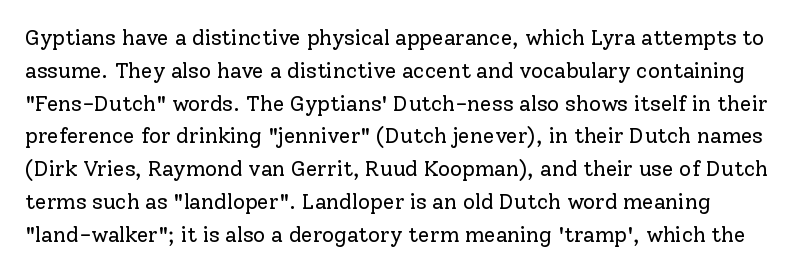
{"italic": "no", "bold": "no", "underline": "no", "line_spacing": "normal", "line_spacing_ratio": 1.56, "letter_spacing": "normal", "letter_spacing_em": 0.0, "glyph_px": 21}
